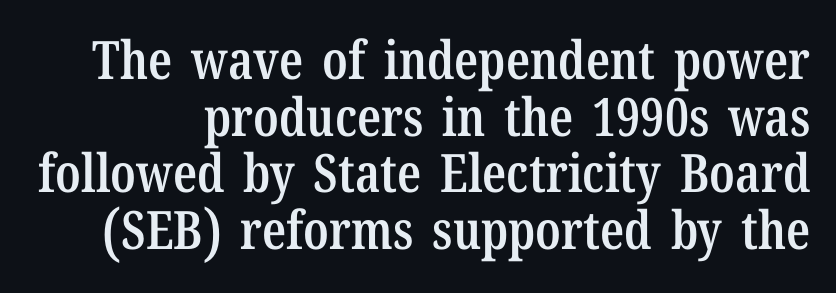
{"serif": "yes", "italic": "no", "bold": "semi", "weight": "semibold", "width": "condensed", "stroke_contrast": "low", "x_height": "medium", "monospaced": "no", "underline": "no", "line_spacing": "tight", "line_spacing_ratio": 1.07, "letter_spacing": "normal", "letter_spacing_em": 0.0, "glyph_px": 53}
